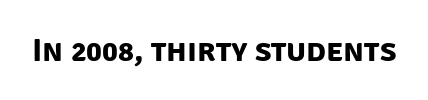
{"serif": "no", "bold": "yes", "weight": "bold", "width": "normal", "stroke_contrast": "low", "x_height": "large", "monospaced": "no", "underline": "no", "letter_spacing": "normal", "letter_spacing_em": 0.0, "glyph_px": 33}
